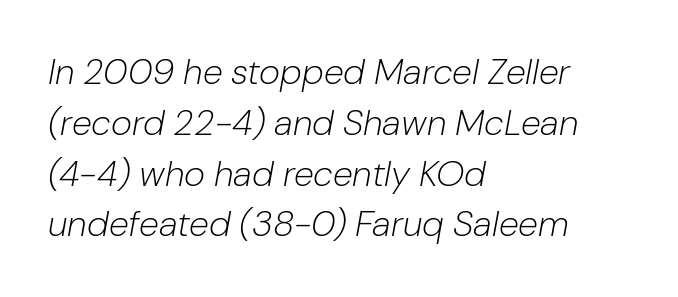
Spacing between characters is what you'd get straight out of the box. Counters stay open thanks to moderate or lighter strokes. Does the lettering tilt? It does — this is italic. Bare-footed words on every line.
